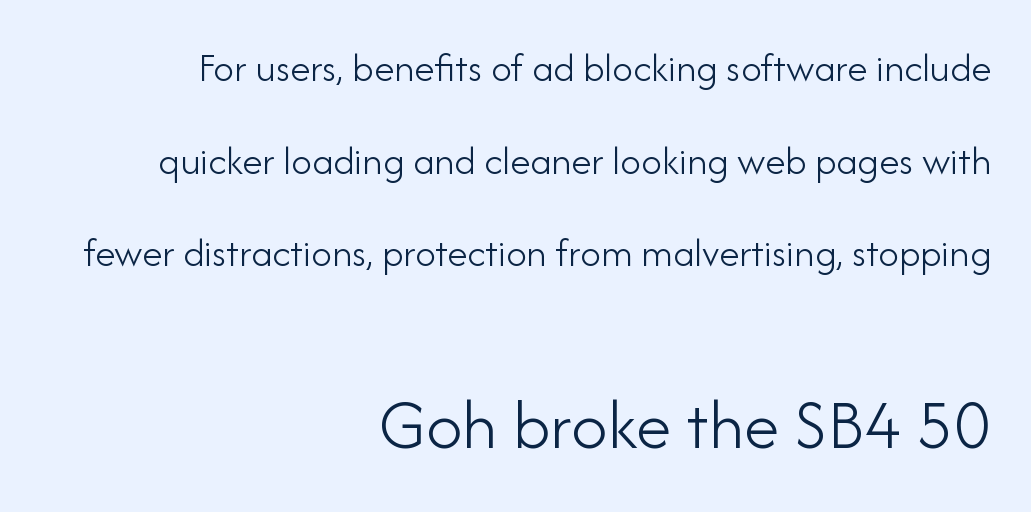
{"serif": "no", "italic": "no", "bold": "no", "weight": "light", "width": "normal", "stroke_contrast": "low", "x_height": "small", "monospaced": "no", "underline": "no", "align": "right", "line_spacing": "loose", "line_spacing_ratio": 2.26, "letter_spacing": "normal", "letter_spacing_em": 0.0, "larger_block": "second", "size_ratio": 1.76, "glyph_px": 72}
